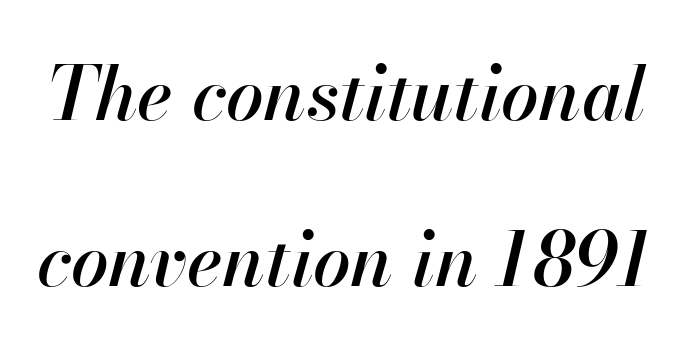
Is the letter spacing exaggerated? No — it looks like the ordinary default. Horizontal bands of white between lines are thick stripes. Observe the lean: these are italic letterforms. The letters advance in unequal steps, a hallmark of proportional type.
